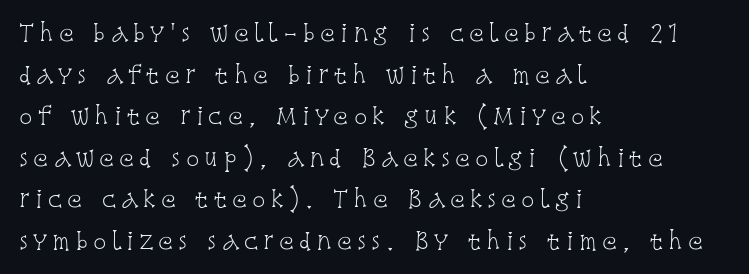
The image shows 22 px text type, upright; set left-aligned, line spacing 1.89x, unusually wide letter spacing (+0.24 em), not underlined.
